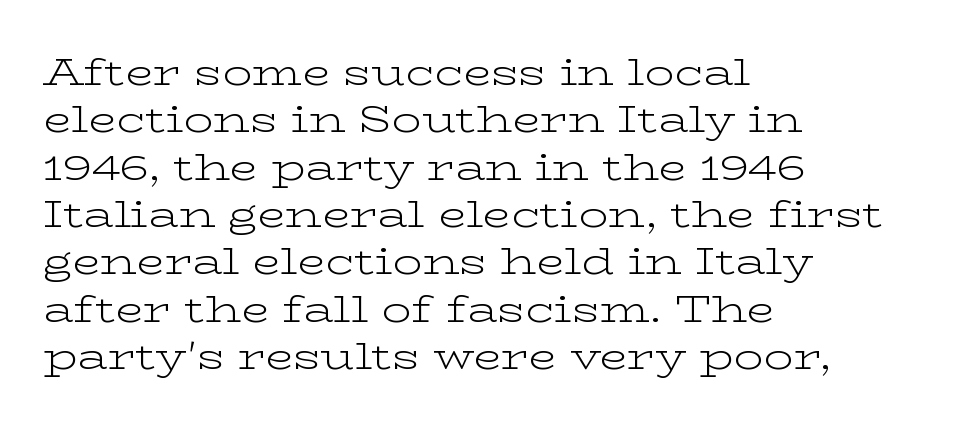
Q: Is the text bold? A: No.
Q: Is the text italic (slanted)? A: No, it is upright.
Q: Is the typeface a serif or a sans-serif typeface? A: Serif.
Q: Is the text underlined? A: No.
Q: How is the paragraph aligned? A: Left-aligned.
Q: Is the spacing between letters normal or unusually wide? A: Normal.
Q: Is the spacing between lines tight, normal or loose? A: Normal.
Q: Width (condensed, normal, or wide)? A: Wide.
Q: Stroke contrast? A: Low.
Q: x-height? A: Medium.
Q: Monospaced? A: No.
